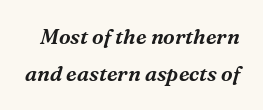
{"italic": "yes", "lean": "right", "slant_degrees": 16, "underline": "no", "line_spacing_ratio": 1.75, "letter_spacing": "normal", "letter_spacing_em": 0.0, "glyph_px": 21}
